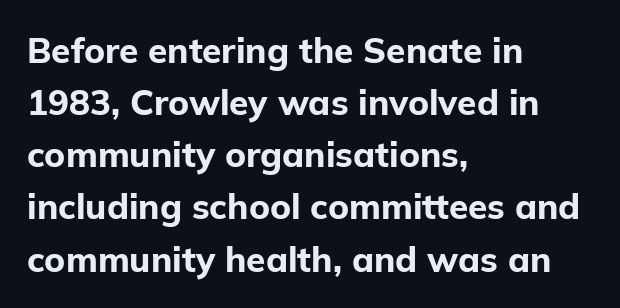
The image shows 35 px bold sans-serif type, upright; set left-aligned, normal line spacing (1.49x), normal letter spacing, not underlined; low stroke contrast and a medium x-height.
